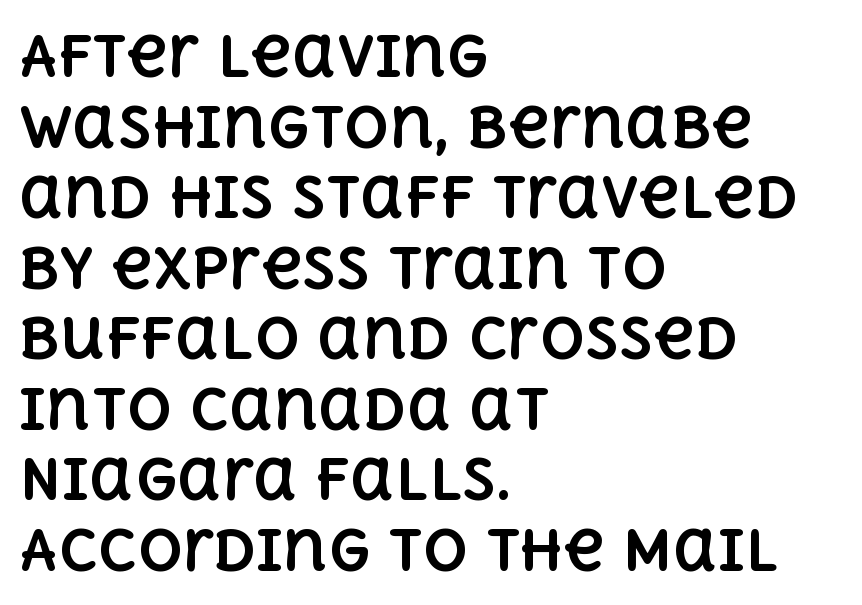
Tall strokes in this sample are plumb rather than angled. Leftover space on each line is placed entirely after the last word. The rendering uses a moderate line-height, typical for paragraphs. Nobody touched the tracking dial on this one.
